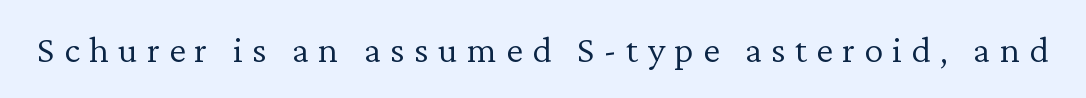
The image shows 38 px light serif type, upright; set unusually wide letter spacing (+0.24 em), not underlined; low stroke contrast and a medium x-height.
